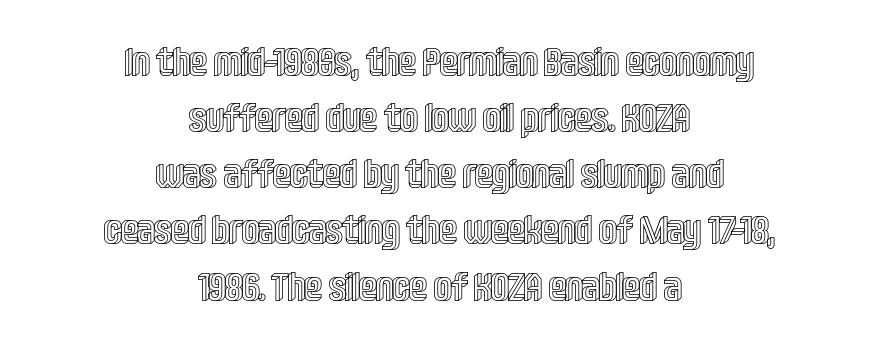
Q: Is the text italic (slanted)? A: No, it is upright.
Q: Is the text underlined? A: No.
Q: How is the paragraph aligned? A: Centered.
Q: Is the spacing between letters normal or unusually wide? A: Normal.
Q: Is the spacing between lines tight, normal or loose? A: Normal.
Q: Width (condensed, normal, or wide)? A: Condensed.
Q: x-height? A: Large.
Q: Monospaced? A: No.
